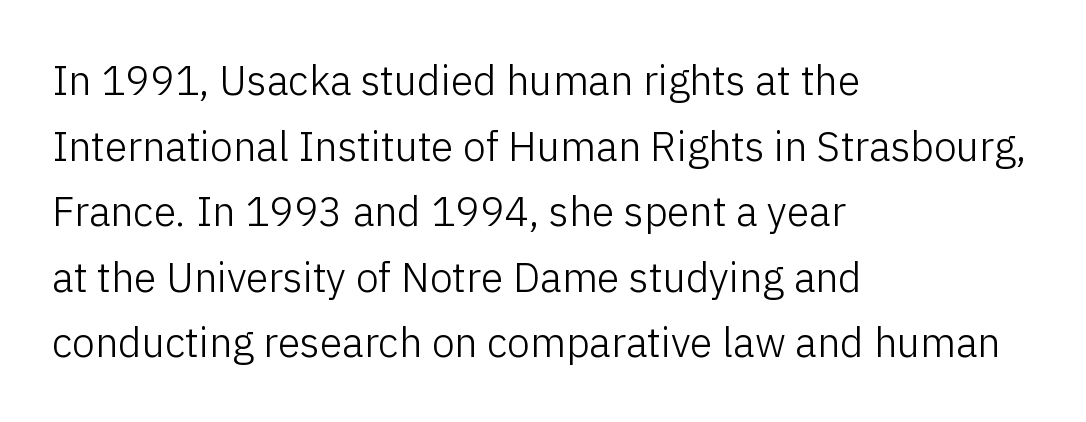
{"serif": "no", "italic": "no", "bold": "no", "weight": "light", "width": "normal", "stroke_contrast": "low", "x_height": "medium", "monospaced": "no", "underline": "no", "align": "left", "line_spacing": "normal", "line_spacing_ratio": 1.6, "letter_spacing": "normal", "letter_spacing_em": 0.0, "glyph_px": 41}
